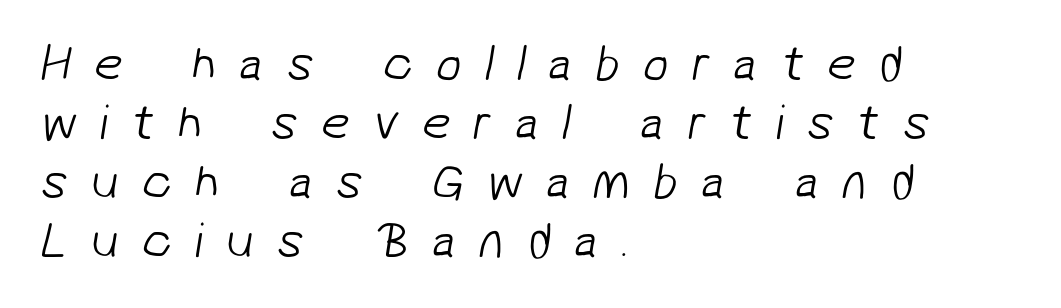
{"serif": "no", "bold": "no", "weight": "light", "width": "normal", "stroke_contrast": "low", "x_height": "medium", "monospaced": "no", "underline": "no", "align": "left", "line_spacing_ratio": 1.16, "letter_spacing": "wide", "letter_spacing_em": 0.45, "glyph_px": 51}
